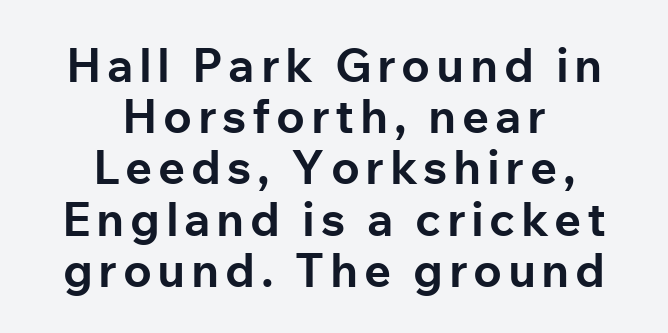
The image shows 47 px bold sans-serif type, upright; set centered, tight line spacing (1.09x), not underlined; low stroke contrast and a medium x-height.
